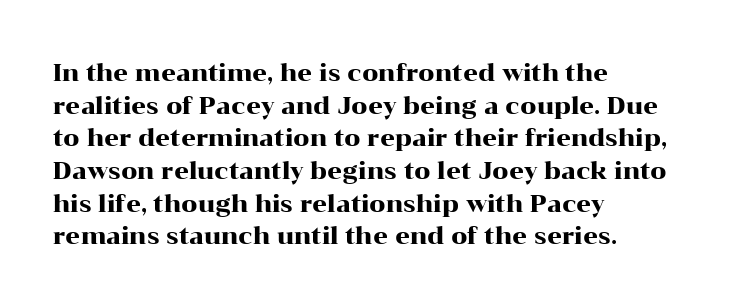
All the whitespace from short lines collects on the right. Standard letterfit; no display-style spreading of the glyphs. The area under the type is left untouched. Characters remain perfectly vertical along every line. If you measured baseline to baseline, you'd find a middling distance.
